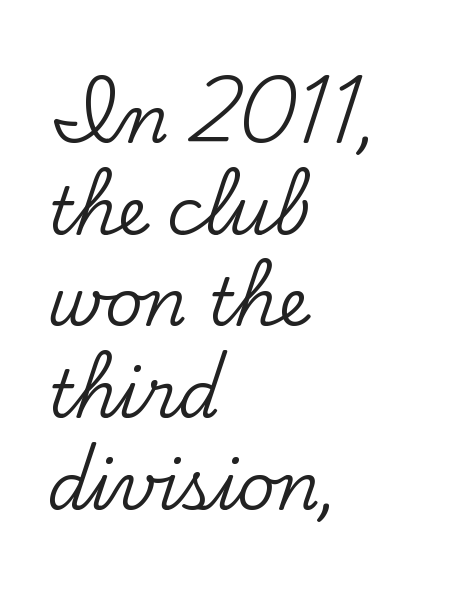
Q: Is the text italic (slanted)? A: Yes.
Q: Is the typeface a serif or a sans-serif typeface? A: Serif.
Q: Is the text underlined? A: No.
Q: How is the paragraph aligned? A: Left-aligned.
Q: Is the spacing between letters normal or unusually wide? A: Normal.
Q: Is the spacing between lines tight, normal or loose? A: Normal.
Q: Width (condensed, normal, or wide)? A: Normal.
Q: Stroke contrast? A: Low.
Q: x-height? A: Small.
Q: Monospaced? A: No.
